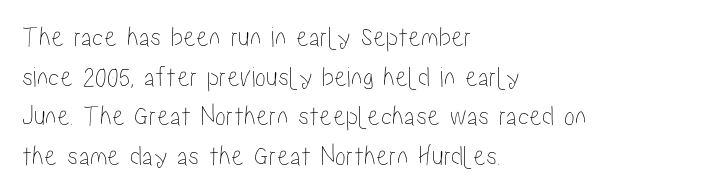
{"italic": "no", "width": "condensed", "stroke_contrast": "low", "x_height": "medium", "monospaced": "no", "underline": "no", "align": "left", "line_spacing": "normal", "line_spacing_ratio": 1.37, "letter_spacing": "normal", "letter_spacing_em": 0.0, "glyph_px": 29}
